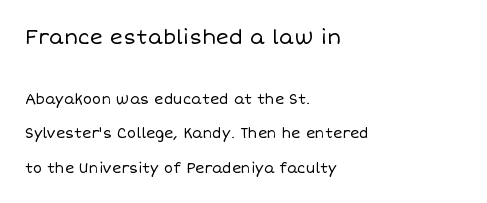
The gaps between neighbouring characters are ordinary and unremarkable. The typesetter chose a ragged-right arrangement here. The letters stand straight up with perfectly vertical stems. The space between consecutive lines is lavish. Character size in the leading block exceeds that of the trailing block.
